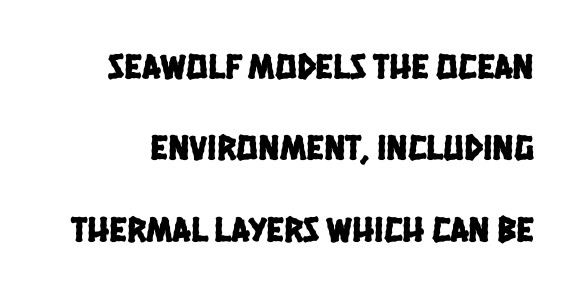
The passage shown is typed in a proportional face where columns would drift. This sample uses plain, unmodified letter spacing. Plain, unruled lines of type. The face used here is a sans, in the tradition of grotesques and geometrics. Leading is clearly above the norm, producing a sparse column.
